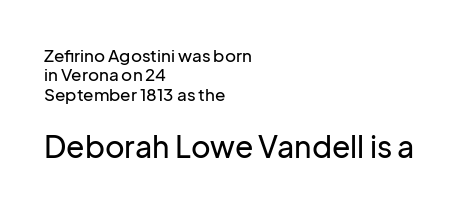
{"serif": "no", "italic": "no", "width": "normal", "stroke_contrast": "low", "x_height": "medium", "monospaced": "no", "underline": "no", "align": "left", "line_spacing": "tight", "line_spacing_ratio": 1.14, "letter_spacing": "normal", "letter_spacing_em": 0.0, "larger_block": "second", "size_ratio": 1.76, "glyph_px": 30}
